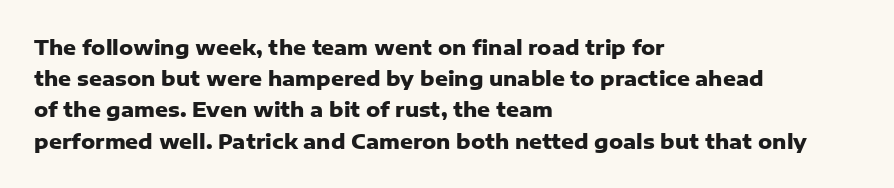
{"italic": "no", "bold": "yes", "underline": "no", "align": "left", "line_spacing": "normal", "line_spacing_ratio": 1.56, "letter_spacing": "normal", "letter_spacing_em": 0.0, "glyph_px": 20}
